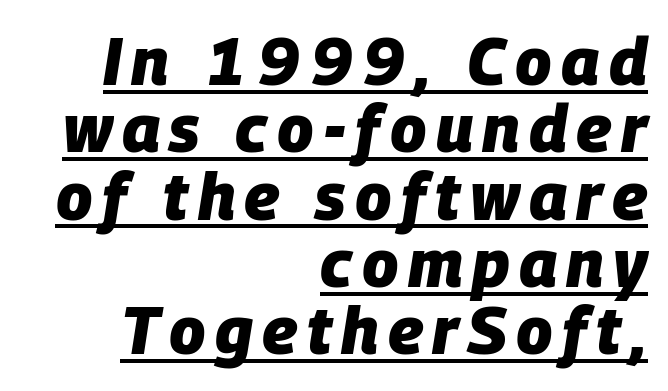
In terms of leading, this rendering errs on the cramped side. Here the designer chose a conventional face with non-uniform glyph widths. Designer's note — italics engaged. Has an underline been added? It has.
